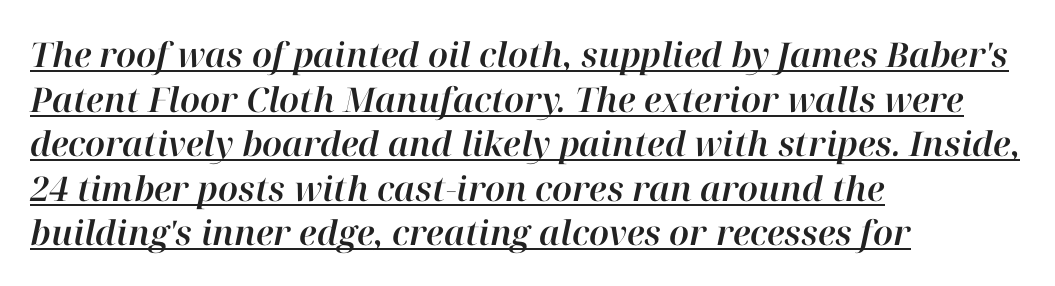
Does the copy run flush right? No — it runs flush left. Varying glyph widths throughout — classic text-font behaviour. Interline gaps are of average width in this sample. Each word holds together tightly as a unit, with standard inter-letter gaps.
